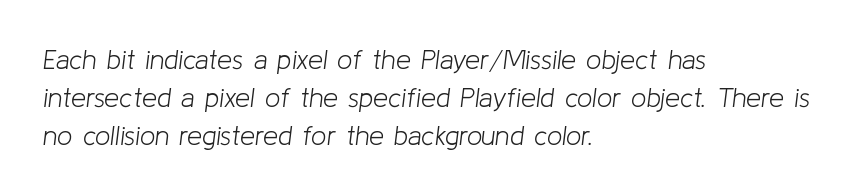
The image shows 27 px text type, italic (leaning right); set left-aligned, normal line spacing (1.4x), normal letter spacing, not underlined.
